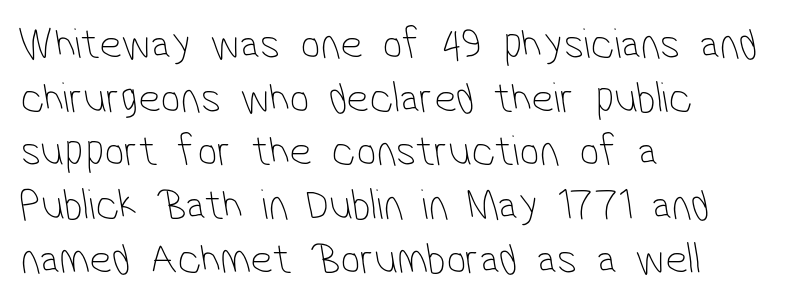
{"serif": "no", "bold": "no", "weight": "thin", "width": "condensed", "stroke_contrast": "low", "x_height": "medium", "monospaced": "no", "underline": "no", "align": "left", "line_spacing_ratio": 1.22, "letter_spacing": "normal", "letter_spacing_em": 0.0, "glyph_px": 44}
